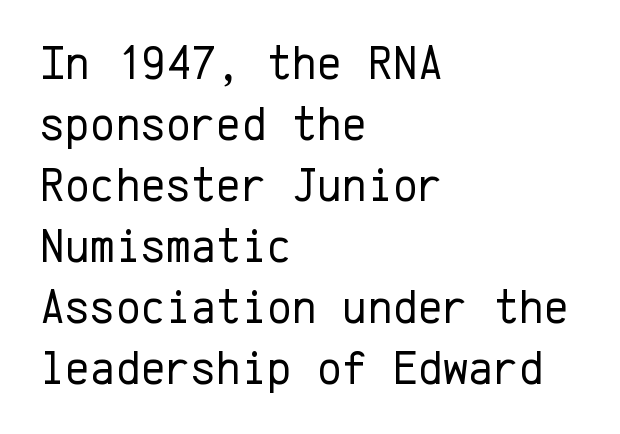
Q: Is the text bold? A: No.
Q: Is the text italic (slanted)? A: No, it is upright.
Q: Is the typeface a serif or a sans-serif typeface? A: Sans-serif.
Q: Is the text underlined? A: No.
Q: How is the paragraph aligned? A: Left-aligned.
Q: Is the spacing between letters normal or unusually wide? A: Normal.
Q: Is the spacing between lines tight, normal or loose? A: Normal.
Q: Width (condensed, normal, or wide)? A: Normal.
Q: Stroke contrast? A: Low.
Q: x-height? A: Medium.
Q: Monospaced? A: Yes.
